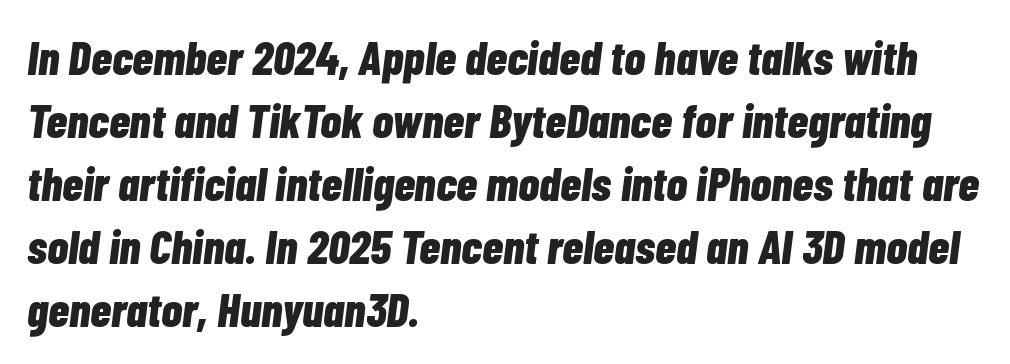
Letter spacing: default. A typesetter would mark this as italic. The vertical gap from one line to the next is medium. Type without underlining. The rendering anchors every line to the left-hand side. Is this a fixed-width face? No — the glyphs have proportional, varying widths.
